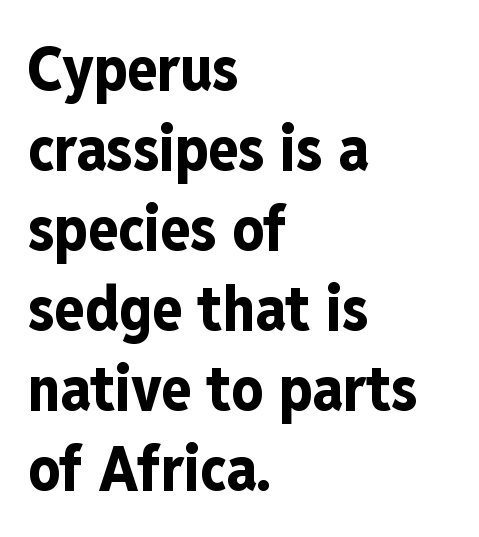
Each letter keeps its own natural width here, so spacing adapts to shape. Students, note that the glyphs here touch the page at normal intervals. Glance below the letters and you will spot only blank space. Letterform terminals end flat and unadorned throughout the passage. All the whitespace from short lines collects on the right.
